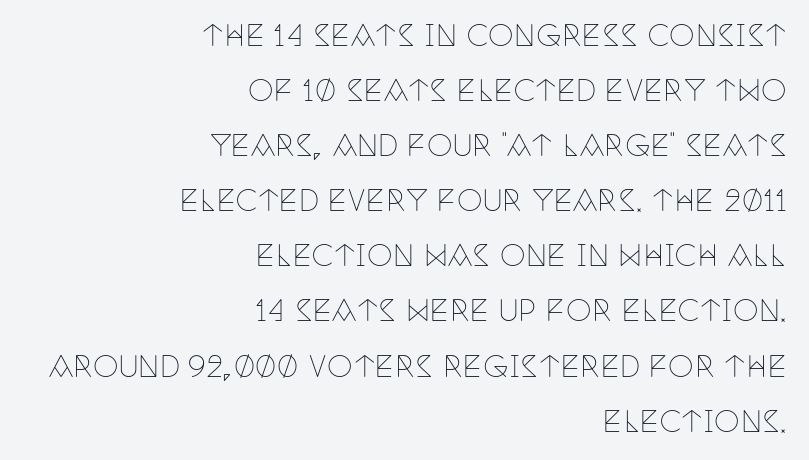
Q: Is the text bold? A: No.
Q: Is the text italic (slanted)? A: No, it is upright.
Q: Is the typeface a serif or a sans-serif typeface? A: Serif.
Q: Is the text underlined? A: No.
Q: How is the paragraph aligned? A: Right-aligned.
Q: Is the spacing between letters normal or unusually wide? A: Normal.
Q: Is the spacing between lines tight, normal or loose? A: Loose.
Q: Width (condensed, normal, or wide)? A: Condensed.
Q: Stroke contrast? A: Low.
Q: x-height? A: Large.
Q: Monospaced? A: No.
